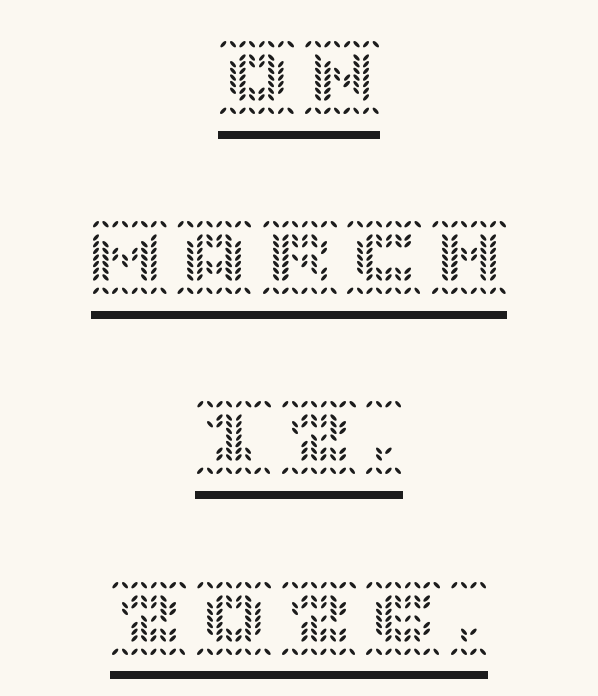
{"italic": "no", "width": "normal", "x_height": "large", "underline": "yes", "align": "center", "line_spacing": "loose", "line_spacing_ratio": 2.34, "glyph_px": 77}
